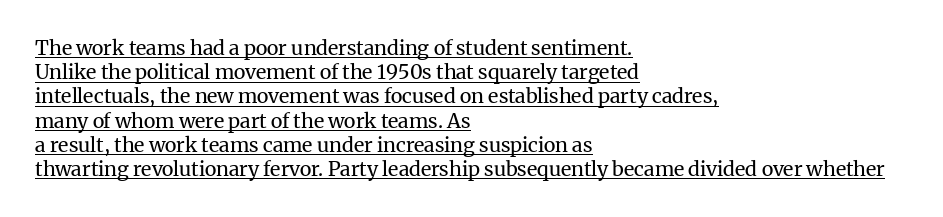
The image shows 20 px text type, upright; set left-aligned, line spacing 1.21x, normal letter spacing, underlined.
